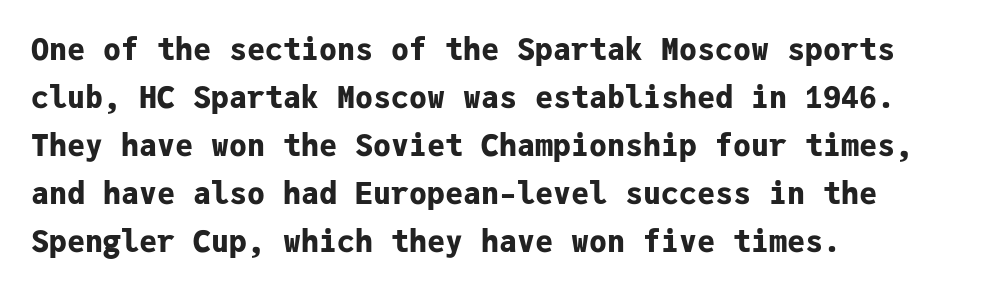
The image shows 30 px bold sans-serif type, upright, monospaced; set left-aligned, normal line spacing (1.6x), normal letter spacing, not underlined; low stroke contrast and a medium x-height.
